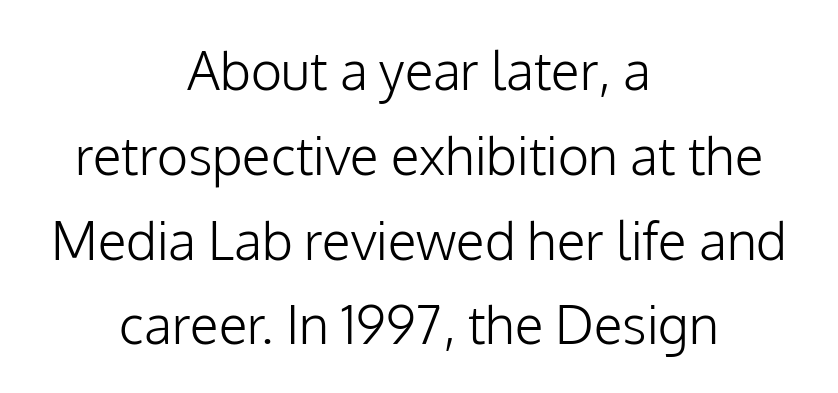
Q: Is the text bold? A: No.
Q: Is the text italic (slanted)? A: No, it is upright.
Q: Is the typeface a serif or a sans-serif typeface? A: Sans-serif.
Q: Is the text underlined? A: No.
Q: How is the paragraph aligned? A: Centered.
Q: Is the spacing between letters normal or unusually wide? A: Normal.
Q: Is the spacing between lines tight, normal or loose? A: Normal.
Q: Width (condensed, normal, or wide)? A: Normal.
Q: Stroke contrast? A: Low.
Q: x-height? A: Medium.
Q: Monospaced? A: No.
